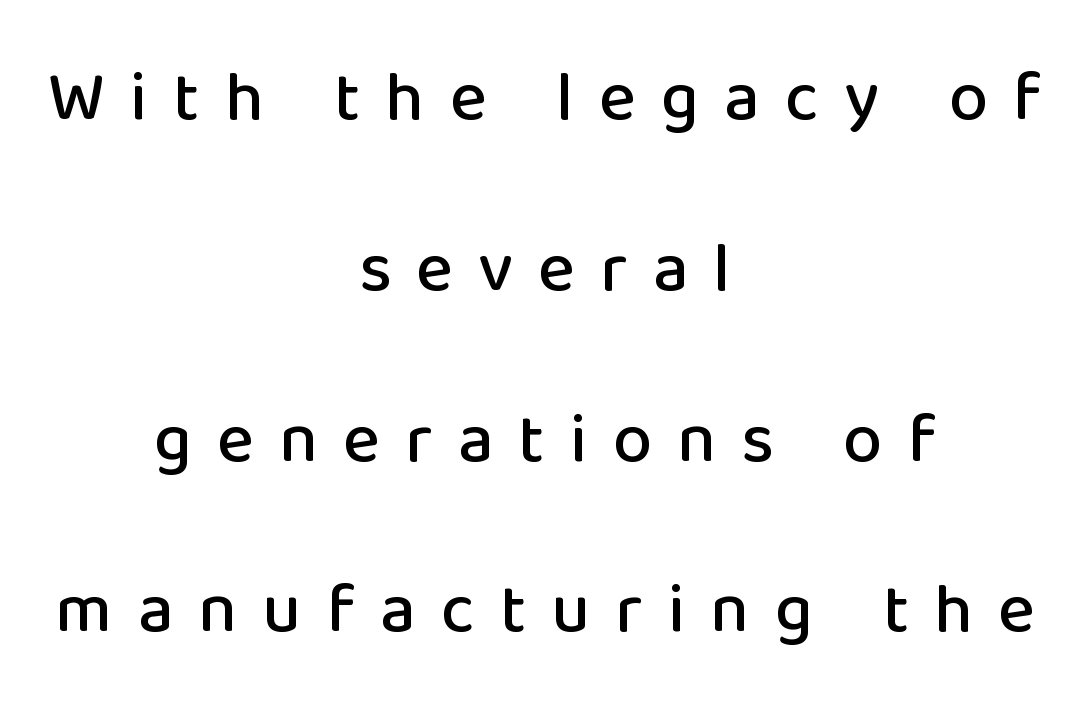
{"serif": "no", "italic": "no", "width": "normal", "stroke_contrast": "low", "x_height": "medium", "monospaced": "no", "underline": "no", "align": "center", "line_spacing": "loose", "line_spacing_ratio": 2.44, "letter_spacing": "wide", "letter_spacing_em": 0.36, "glyph_px": 70}
